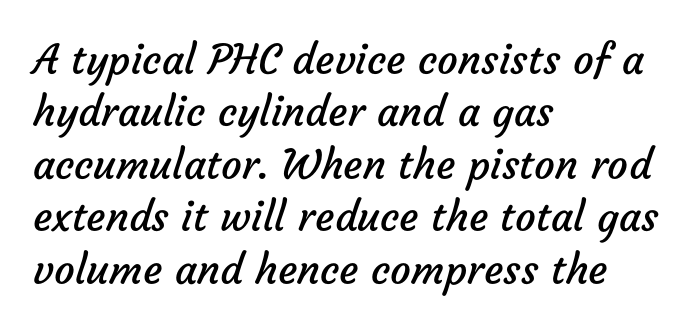
{"serif": "no", "bold": "no", "weight": "regular", "width": "normal", "stroke_contrast": "low", "x_height": "medium", "monospaced": "no", "underline": "no", "align": "left", "line_spacing": "normal", "line_spacing_ratio": 1.28, "letter_spacing": "normal", "letter_spacing_em": 0.0, "glyph_px": 41}
